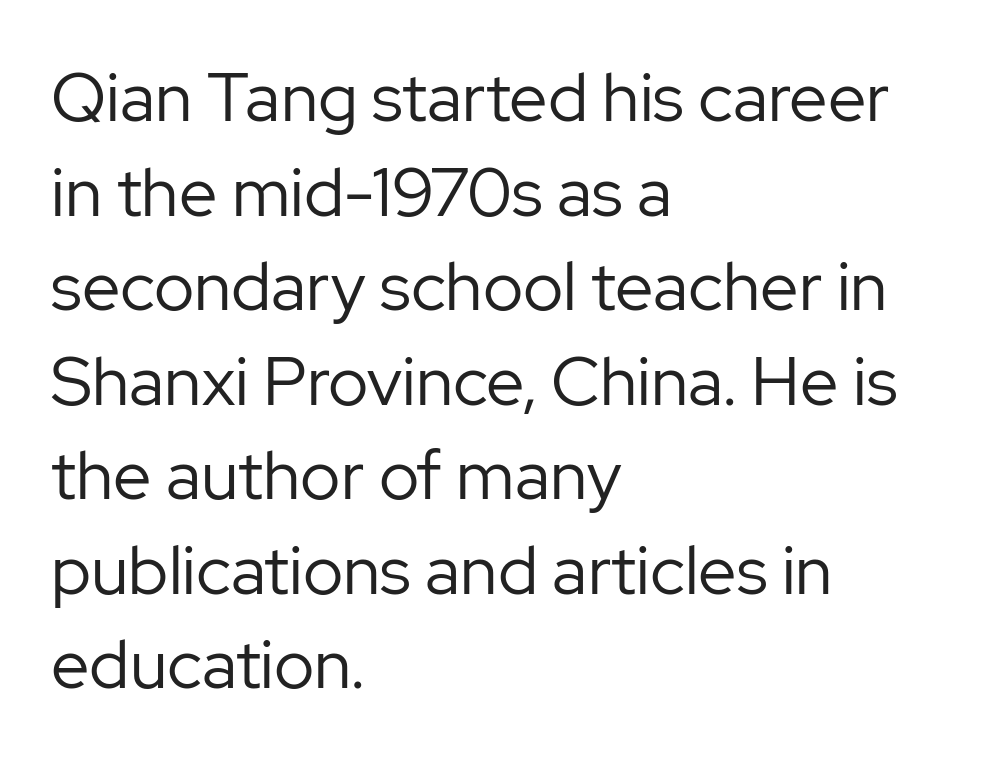
The image shows 68 px regular-weight sans-serif type, upright; set left-aligned, normal line spacing (1.39x), normal letter spacing, not underlined; low stroke contrast and a medium x-height.
